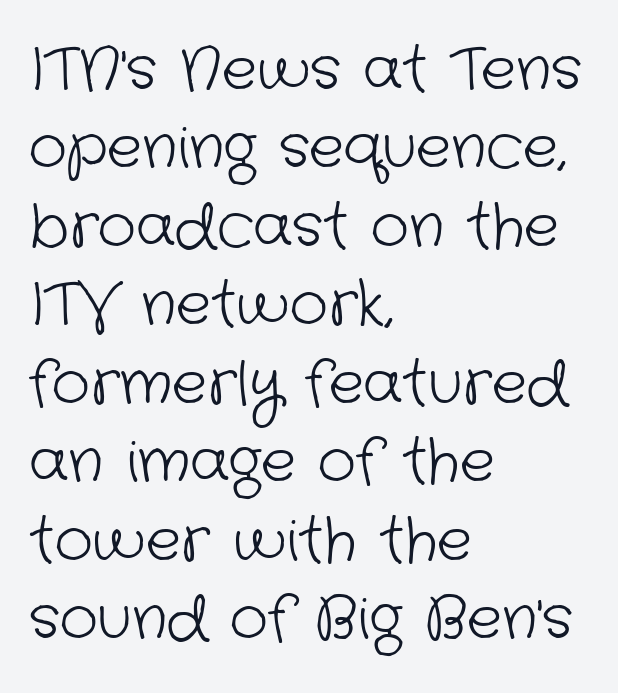
{"serif": "no", "bold": "no", "weight": "light", "width": "normal", "stroke_contrast": "low", "x_height": "medium", "monospaced": "no", "underline": "no", "align": "left", "line_spacing": "normal", "line_spacing_ratio": 1.33, "letter_spacing": "normal", "letter_spacing_em": 0.0, "glyph_px": 59}
